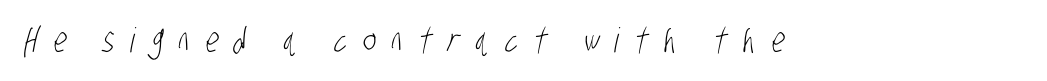
The rendering inserts visible extra space after every character. Proportional: the letters do not fall into vertical columns. The typesetting does not lean heavy: it is not bold. The glyphs are unaccompanied by any horizontal stroke below them.
